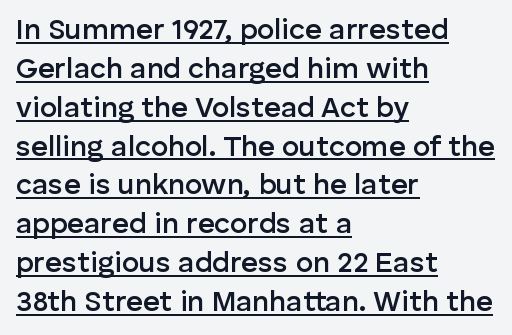
A typesetter would call this proportional, since set widths differ per character. Visually the block forms a straight wall on the left and a jagged coastline on the right. In terms of letterspacing, this is plain default setting. Is this a sans? Yes — the strokes have no serifs. Is the type bold? Partly — it's a semibold, heavier than regular but not fully bold. Vertically, the passage feels balanced, rows spaced as you'd expect.
